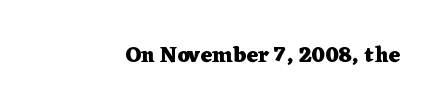
Q: Is the text bold? A: Yes.
Q: Is the text italic (slanted)? A: No, it is upright.
Q: Is the text underlined? A: No.
Q: Is the spacing between letters normal or unusually wide? A: Normal.
